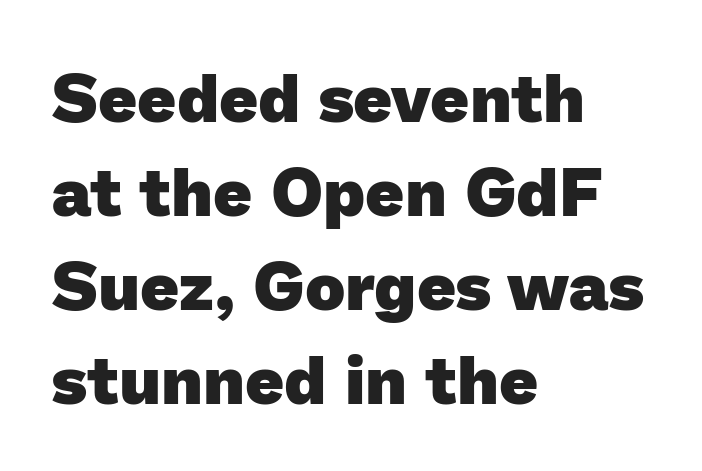
Q: Is the text bold? A: Yes.
Q: Is the typeface a serif or a sans-serif typeface? A: Sans-serif.
Q: Is the text underlined? A: No.
Q: How is the paragraph aligned? A: Left-aligned.
Q: Is the spacing between letters normal or unusually wide? A: Normal.
Q: Is the spacing between lines tight, normal or loose? A: Normal.
Q: Width (condensed, normal, or wide)? A: Normal.
Q: Stroke contrast? A: Low.
Q: x-height? A: Medium.
Q: Monospaced? A: No.
